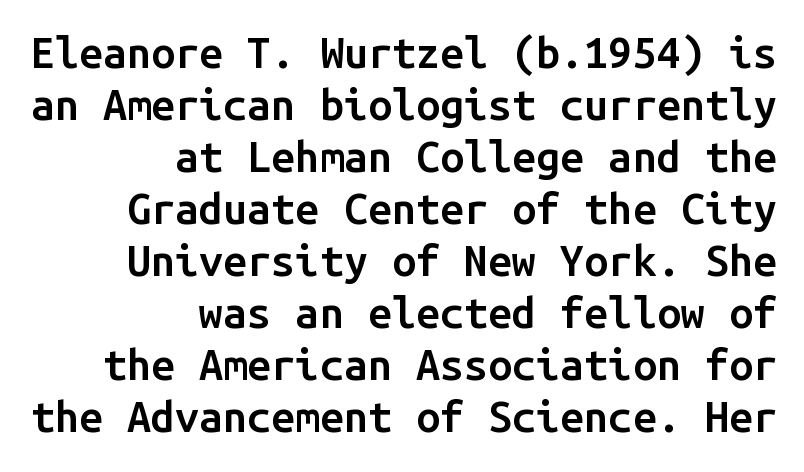
The image shows 43 px semibold sans-serif type, upright, monospaced; set right-aligned, line spacing 1.21x, normal letter spacing, not underlined; low stroke contrast and a medium x-height.
